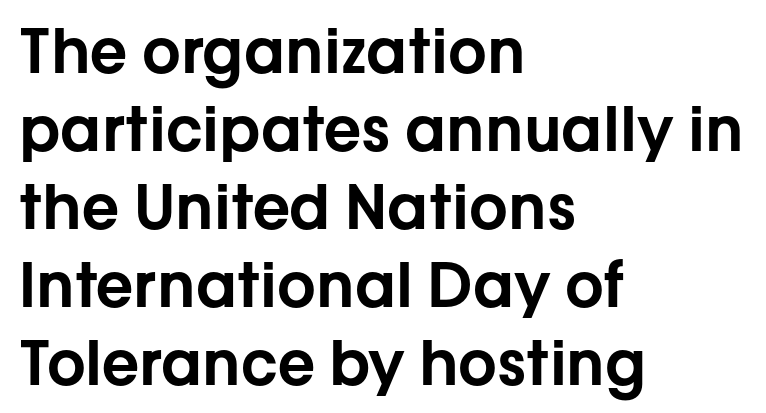
{"serif": "no", "italic": "no", "width": "normal", "stroke_contrast": "low", "x_height": "medium", "monospaced": "no", "underline": "no", "align": "left", "line_spacing": "normal", "line_spacing_ratio": 1.28, "letter_spacing": "normal", "letter_spacing_em": 0.0, "glyph_px": 61}
